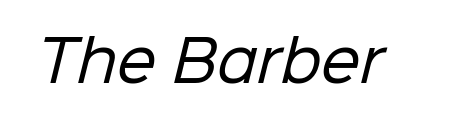
The face used here is proportionally spaced, like ordinary book or web type. The gaps between neighbouring characters are ordinary and unremarkable. The font is comparable to plain body text, perhaps lighter. I'd call this a sans setting — the letters go barefoot. The strip under each line holds only bare page.
